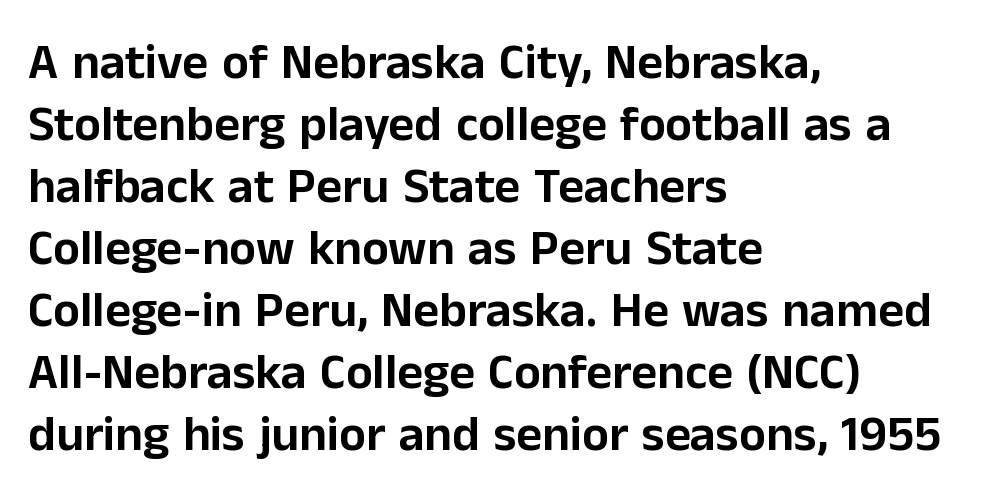
{"serif": "no", "italic": "no", "width": "normal", "stroke_contrast": "low", "x_height": "medium", "monospaced": "no", "underline": "no", "align": "left", "line_spacing_ratio": 1.24, "letter_spacing": "normal", "letter_spacing_em": 0.0, "glyph_px": 50}
